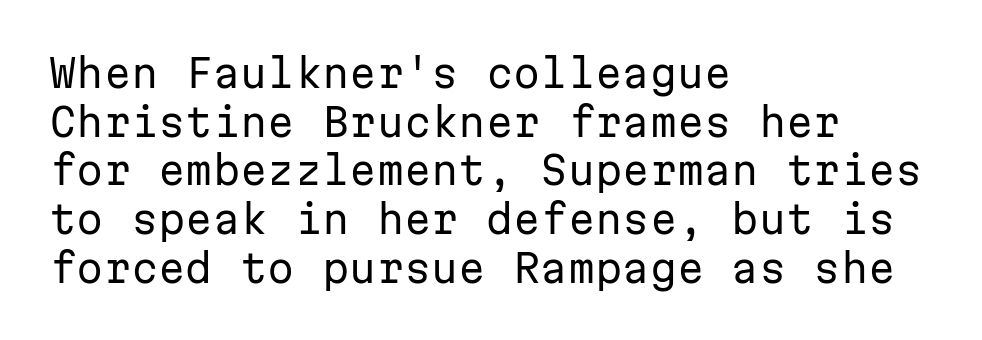
The image shows 39 px regular-weight sans-serif type, upright, monospaced; set left-aligned, normal line spacing (1.25x), normal letter spacing, not underlined; low stroke contrast and a medium x-height.
